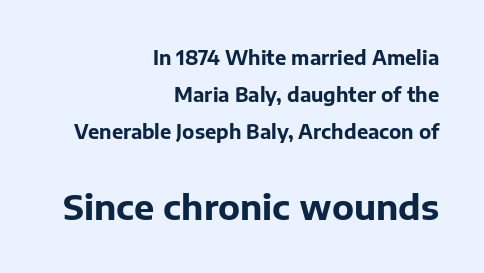
Q: Is the text bold? A: Yes.
Q: Is the text italic (slanted)? A: No, it is upright.
Q: Is the typeface a serif or a sans-serif typeface? A: Sans-serif.
Q: Is the text underlined? A: No.
Q: How is the paragraph aligned? A: Right-aligned.
Q: Is the spacing between letters normal or unusually wide? A: Normal.
Q: Is the spacing between lines tight, normal or loose? A: Loose.
Q: Which block of text is set in a larger size, the first (top) or the second (bottom)? A: The second (bottom) one.
Q: Width (condensed, normal, or wide)? A: Normal.
Q: Stroke contrast? A: Low.
Q: x-height? A: Medium.
Q: Monospaced? A: No.
